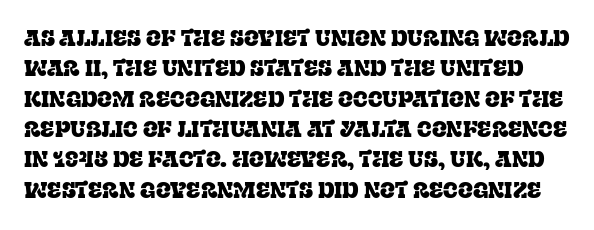
Q: Is the text italic (slanted)? A: No, it is upright.
Q: Is the text underlined? A: No.
Q: Is the spacing between letters normal or unusually wide? A: Normal.
Q: Is the spacing between lines tight, normal or loose? A: Normal.
